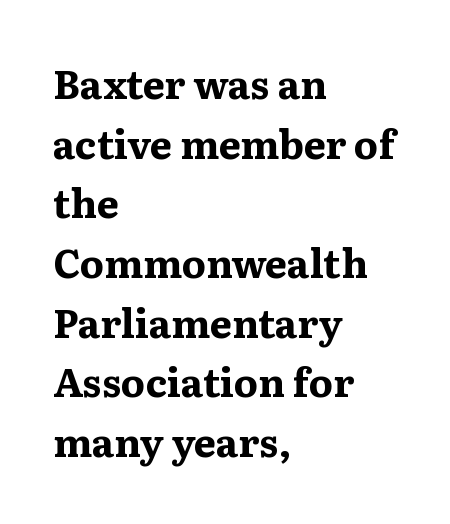
The image shows 39 px bold, wide serif type, upright; set left-aligned, normal line spacing (1.53x), normal letter spacing, not underlined; medium stroke contrast and a medium x-height.
